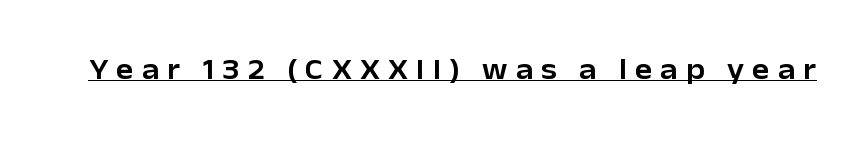
Each letter keeps its own natural width here, so spacing adapts to shape. Is the letter spacing exaggerated? Yes — the characters are pushed far apart. A baseline rule has been typeset under these characters. I'd call this a sans setting — the letters go barefoot. Nope, not italic — everything's standing straight.
